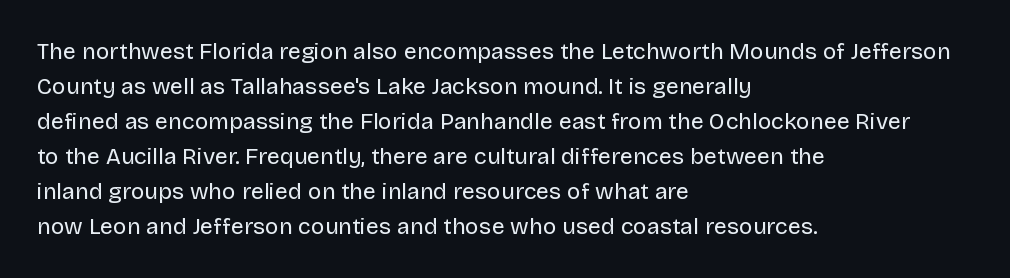
The image shows 23 px text type, upright; set left-aligned, normal line spacing (1.52x), normal letter spacing, not underlined.
